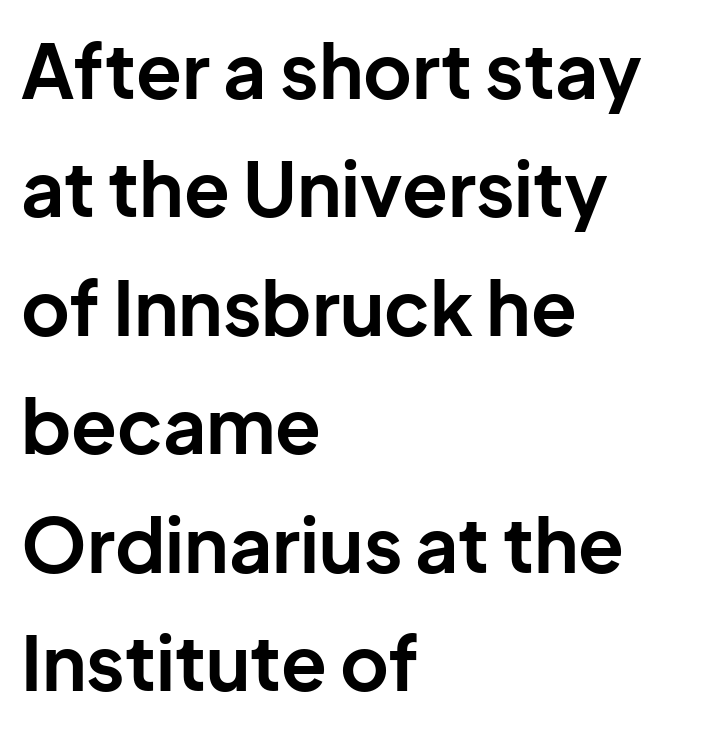
{"serif": "no", "italic": "no", "bold": "yes", "weight": "bold", "width": "normal", "stroke_contrast": "low", "x_height": "medium", "monospaced": "no", "underline": "no", "align": "left", "line_spacing": "normal", "line_spacing_ratio": 1.58, "letter_spacing": "normal", "letter_spacing_em": 0.0, "glyph_px": 75}
